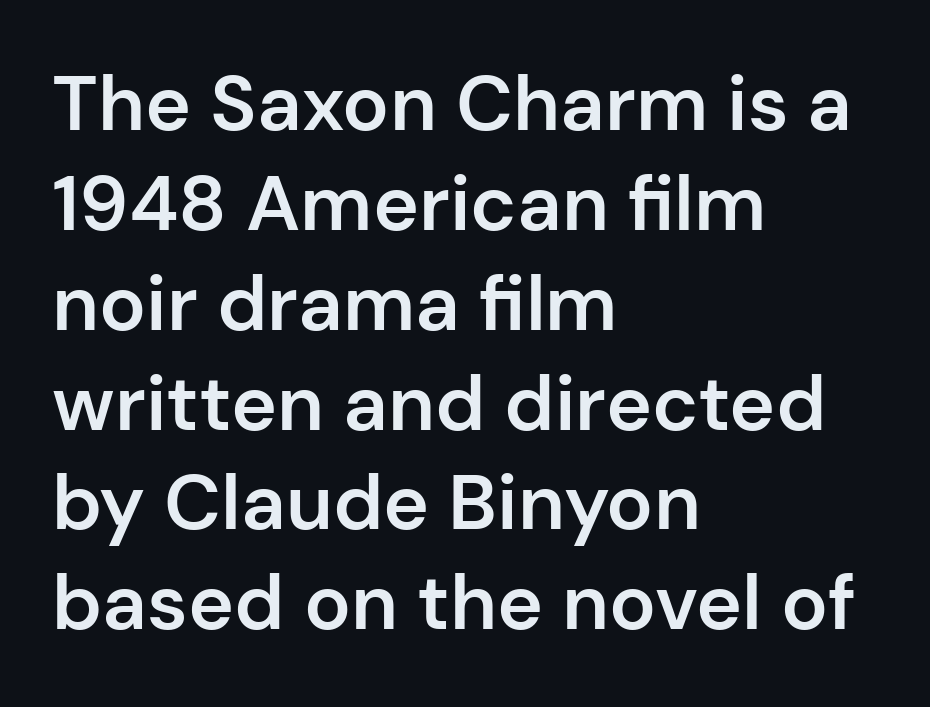
{"serif": "no", "italic": "no", "bold": "semi", "weight": "semibold", "width": "normal", "stroke_contrast": "low", "x_height": "medium", "monospaced": "no", "underline": "no", "align": "left", "line_spacing": "normal", "line_spacing_ratio": 1.28, "letter_spacing": "normal", "letter_spacing_em": 0.0, "glyph_px": 78}
